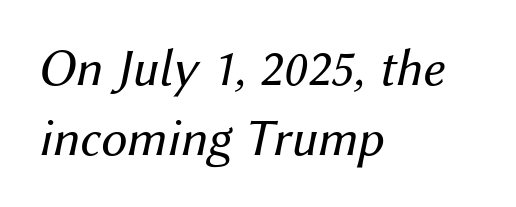
The rendering anchors every line to the left-hand side. Nobody touched the tracking dial on this one. The space between consecutive lines is moderate. This sample uses an oblique cut, with every glyph tilted off the vertical. Check under the words: just untouched page. Heaviness? Minimal to ordinary, like unemphasized prose.
